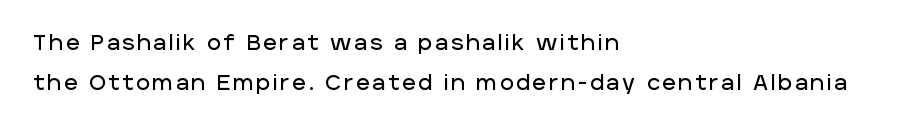
The paragraph shown leans on its left margin. The typography opts for an upright posture over an oblique one. Lines of text with bare space underneath. Honestly, the rows look like they've been pulled way apart.
